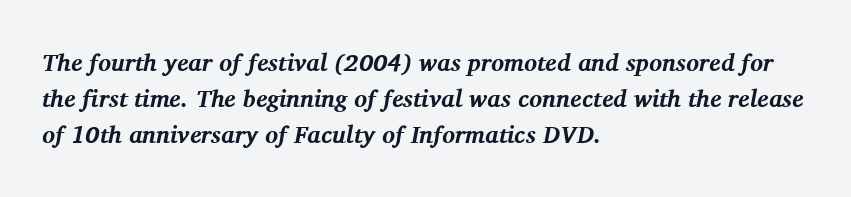
The image shows 24 px bold type, italic (leaning right); set left-aligned, normal line spacing (1.51x), normal letter spacing, not underlined.
